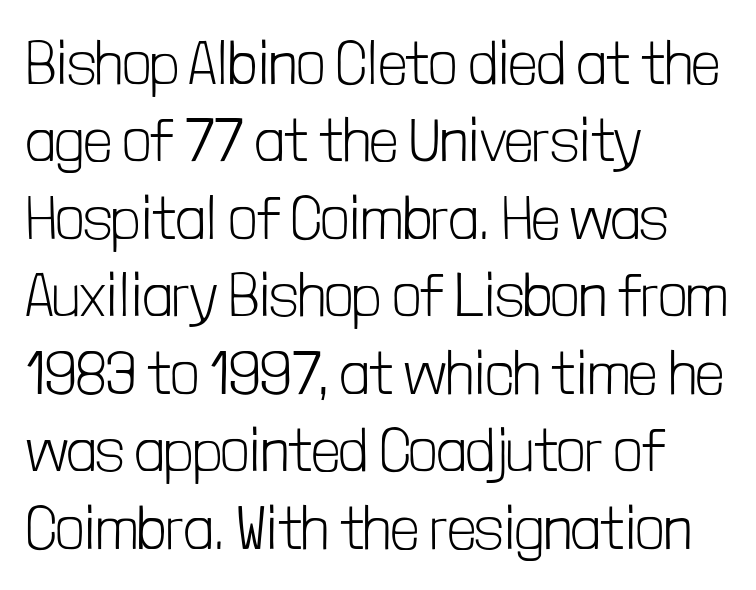
Q: Is the text bold? A: No.
Q: Is the text italic (slanted)? A: No, it is upright.
Q: Is the typeface a serif or a sans-serif typeface? A: Sans-serif.
Q: Is the text underlined? A: No.
Q: How is the paragraph aligned? A: Left-aligned.
Q: Is the spacing between letters normal or unusually wide? A: Normal.
Q: Is the spacing between lines tight, normal or loose? A: Normal.
Q: Width (condensed, normal, or wide)? A: Condensed.
Q: Stroke contrast? A: Low.
Q: x-height? A: Medium.
Q: Monospaced? A: No.
